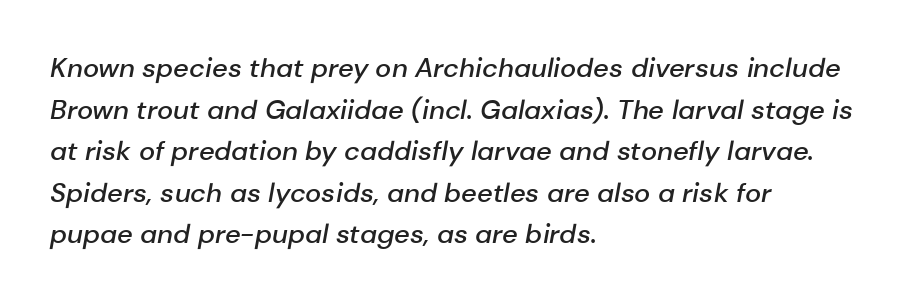
{"italic": "yes", "lean": "right", "slant_degrees": 10, "bold": "semi", "underline": "no", "align": "left", "line_spacing": "normal", "line_spacing_ratio": 1.54, "letter_spacing": "normal", "letter_spacing_em": 0.0, "glyph_px": 27}
